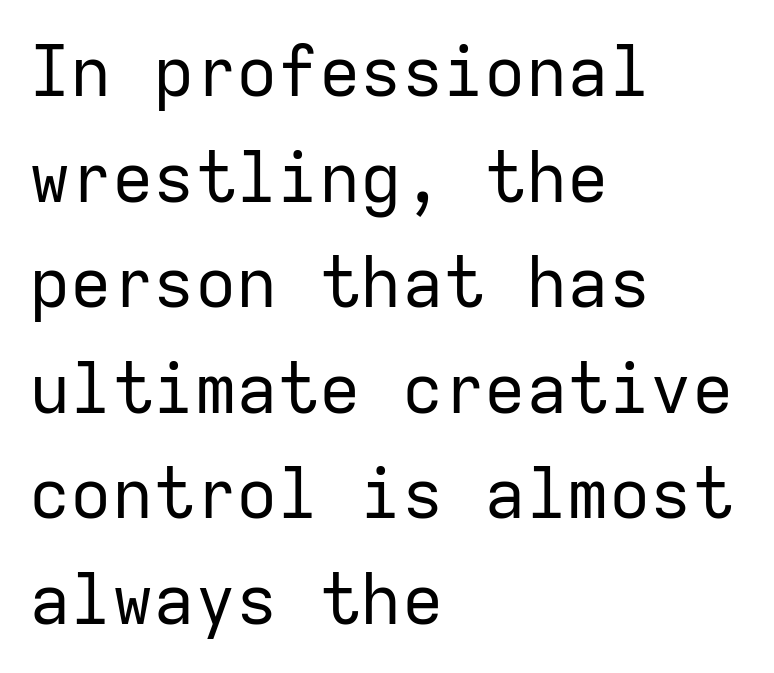
Has an underline been added? It has not. Summary of vertical rhythm: regular, with standard interline spacing. This sample has the even, mechanical cadence of fixed-width lettering. Compared with a centered layout, this one pins lines to the left instead. Nothing sits at the stroke ends, so this counts as sans-serif.
